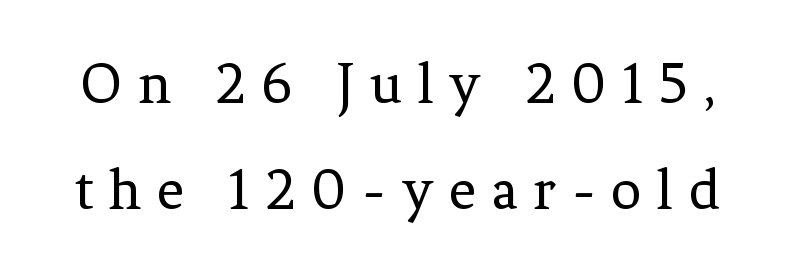
Q: Is the text bold? A: No.
Q: Is the text italic (slanted)? A: No, it is upright.
Q: Is the typeface a serif or a sans-serif typeface? A: Serif.
Q: Is the text underlined? A: No.
Q: Is the spacing between letters normal or unusually wide? A: Unusually wide.
Q: Width (condensed, normal, or wide)? A: Normal.
Q: Stroke contrast? A: Low.
Q: x-height? A: Medium.
Q: Monospaced? A: No.
